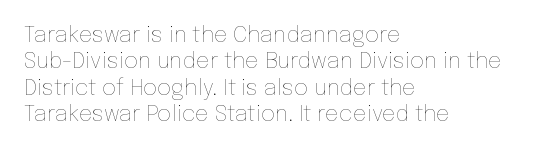
The image shows 22 px text type, upright; set left-aligned, line spacing 1.2x, normal letter spacing, not underlined.
